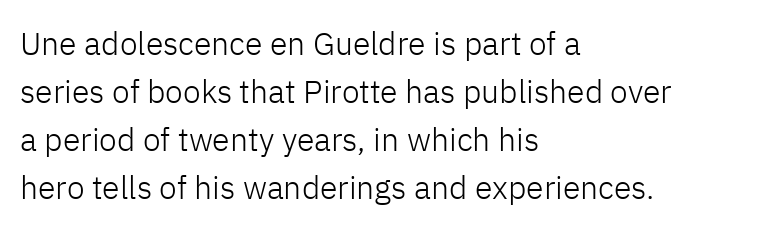
Q: Is the text bold? A: No.
Q: Is the text italic (slanted)? A: No, it is upright.
Q: Is the typeface a serif or a sans-serif typeface? A: Sans-serif.
Q: Is the text underlined? A: No.
Q: How is the paragraph aligned? A: Left-aligned.
Q: Is the spacing between letters normal or unusually wide? A: Normal.
Q: Is the spacing between lines tight, normal or loose? A: Normal.
Q: Width (condensed, normal, or wide)? A: Normal.
Q: Stroke contrast? A: Low.
Q: x-height? A: Medium.
Q: Monospaced? A: No.
